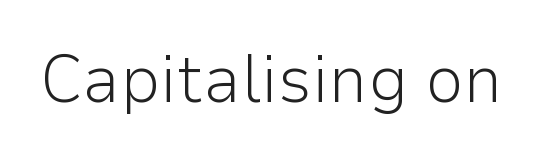
Q: Is the text bold? A: No.
Q: Is the text italic (slanted)? A: No, it is upright.
Q: Is the typeface a serif or a sans-serif typeface? A: Sans-serif.
Q: Is the text underlined? A: No.
Q: Is the spacing between letters normal or unusually wide? A: Normal.
Q: Width (condensed, normal, or wide)? A: Normal.
Q: Stroke contrast? A: Low.
Q: x-height? A: Medium.
Q: Monospaced? A: No.
